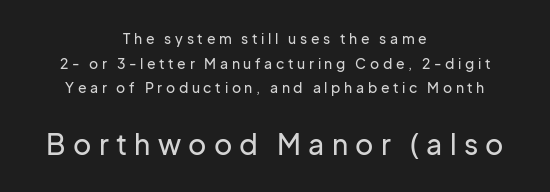
The image shows 28 px sans-serif type, upright; set centered, line spacing 1.76x, unusually wide letter spacing (+0.26 em), not underlined; the second (bottom) block is 2.0x larger; low stroke contrast and a medium x-height.
